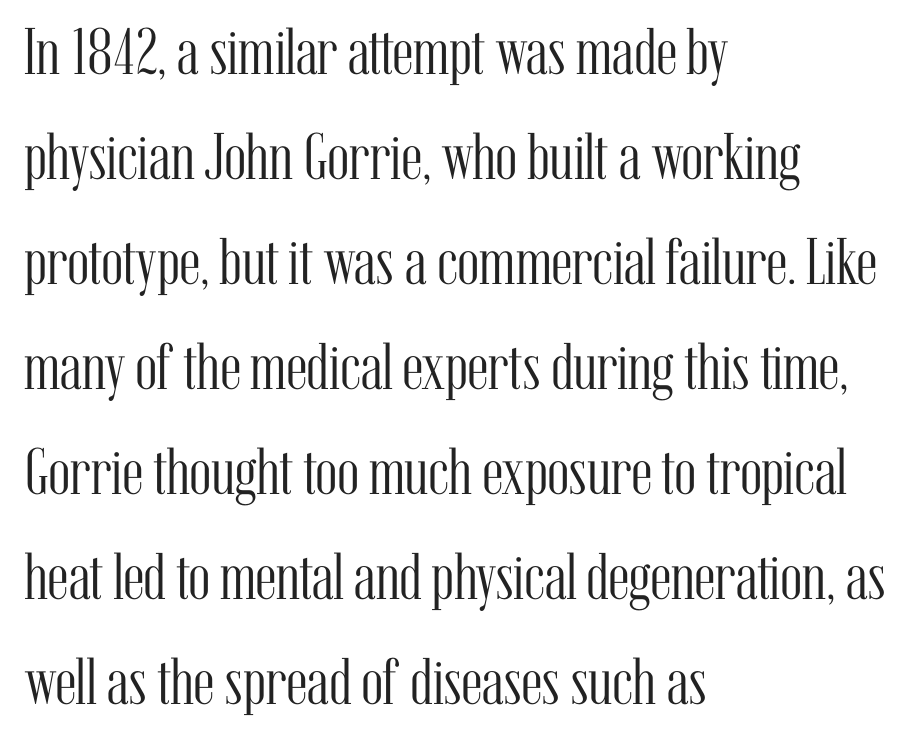
{"serif": "yes", "italic": "no", "bold": "no", "weight": "light", "width": "condensed", "stroke_contrast": "medium", "x_height": "medium", "monospaced": "no", "underline": "no", "align": "left", "line_spacing": "normal", "line_spacing_ratio": 1.59, "letter_spacing": "normal", "letter_spacing_em": 0.0, "glyph_px": 66}
